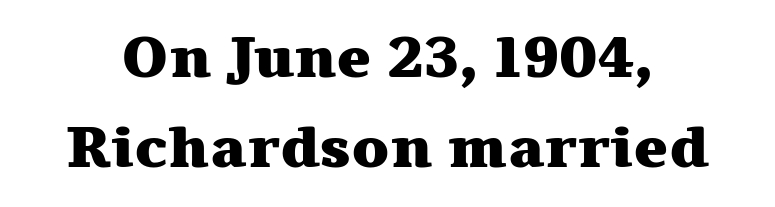
The image shows 58 px heavy, wide serif type, upright; set normal line spacing (1.55x), normal letter spacing, not underlined; medium stroke contrast and a medium x-height.
